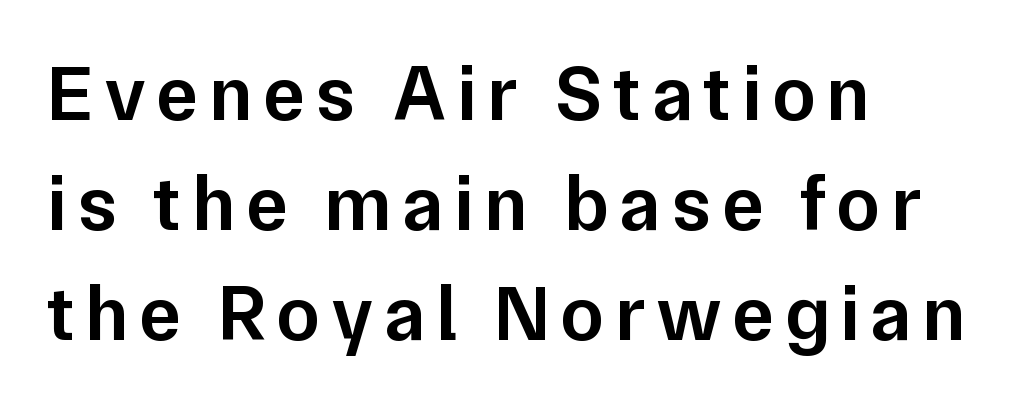
Q: Is the text bold? A: Semi-bold.
Q: Is the text italic (slanted)? A: No, it is upright.
Q: Is the typeface a serif or a sans-serif typeface? A: Sans-serif.
Q: Is the text underlined? A: No.
Q: How is the paragraph aligned? A: Left-aligned.
Q: Is the spacing between lines tight, normal or loose? A: Normal.
Q: Width (condensed, normal, or wide)? A: Normal.
Q: Stroke contrast? A: Low.
Q: x-height? A: Medium.
Q: Monospaced? A: No.
